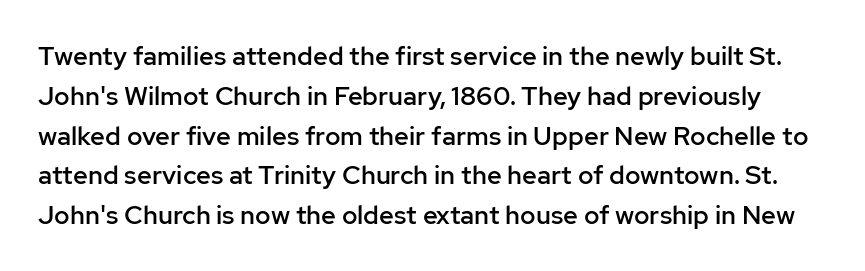
The image shows 26 px text type, upright; set normal line spacing (1.53x), normal letter spacing, not underlined.
